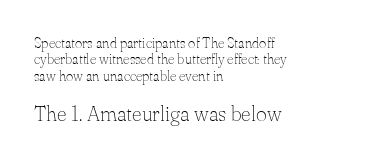
Typeset ragged right — the left edge is the straight one. Beneath every word, the page is bare. The passage shown has conventional tracking throughout. This is the regular roman posture of the typeface. The typeface has the unassuming heft of standard copy or less. The second block has been scaled up relative to the first.
